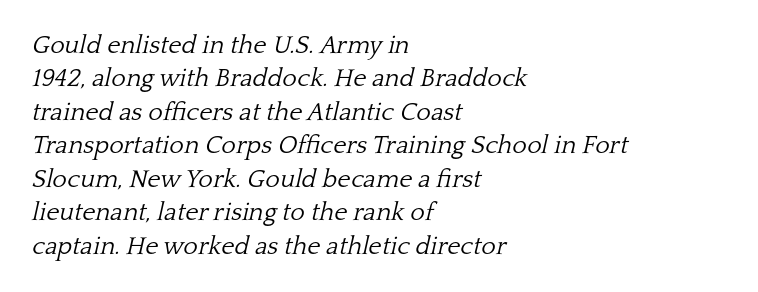
{"italic": "yes", "lean": "right", "slant_degrees": 13, "bold": "no", "underline": "no", "align": "left", "line_spacing": "normal", "line_spacing_ratio": 1.34, "letter_spacing": "normal", "letter_spacing_em": 0.0, "glyph_px": 25}
